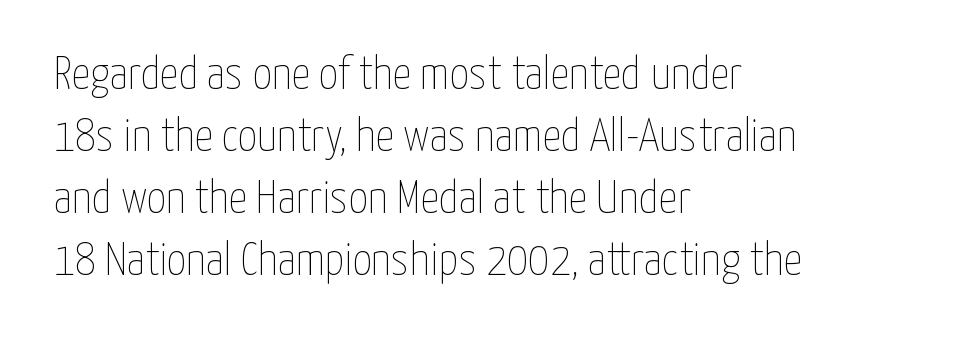
Designer's note — italics off, roman on. These lines are rendered in a variable-pitch font. A bare baseline throughout the passage. The characters are drawn with everyday or finer stroke widths. Leftover space on each line is placed entirely after the last word. The face used here is rendered with its standard letterfit.
